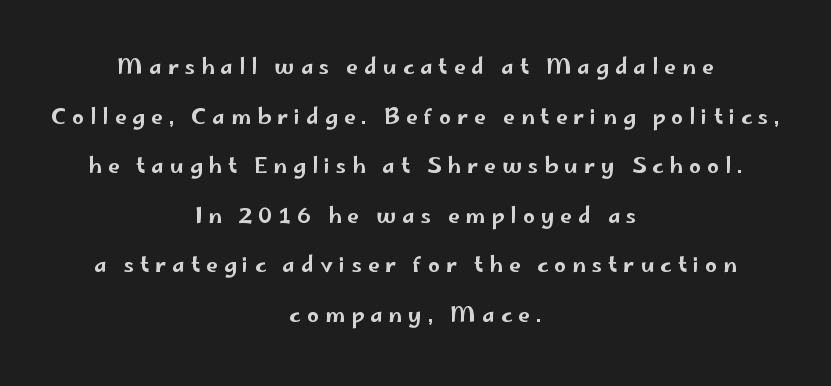
{"italic": "no", "underline": "no", "align": "center", "line_spacing": "loose", "line_spacing_ratio": 2.36, "letter_spacing": "wide", "letter_spacing_em": 0.29, "glyph_px": 21}
